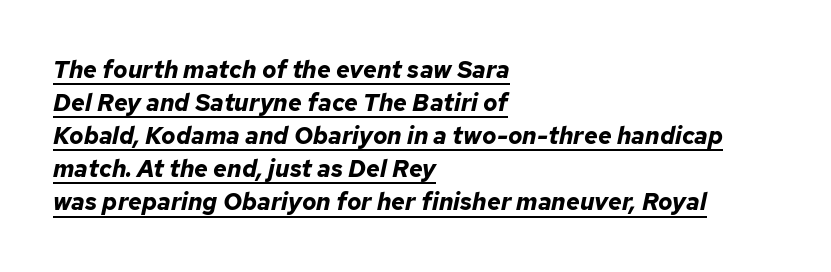
Q: Is the text bold? A: Yes.
Q: Is the text italic (slanted)? A: Yes, it leans right by about 12 degrees.
Q: Is the text underlined? A: Yes.
Q: How is the paragraph aligned? A: Left-aligned.
Q: Is the spacing between letters normal or unusually wide? A: Normal.
Q: Is the spacing between lines tight, normal or loose? A: Normal.
